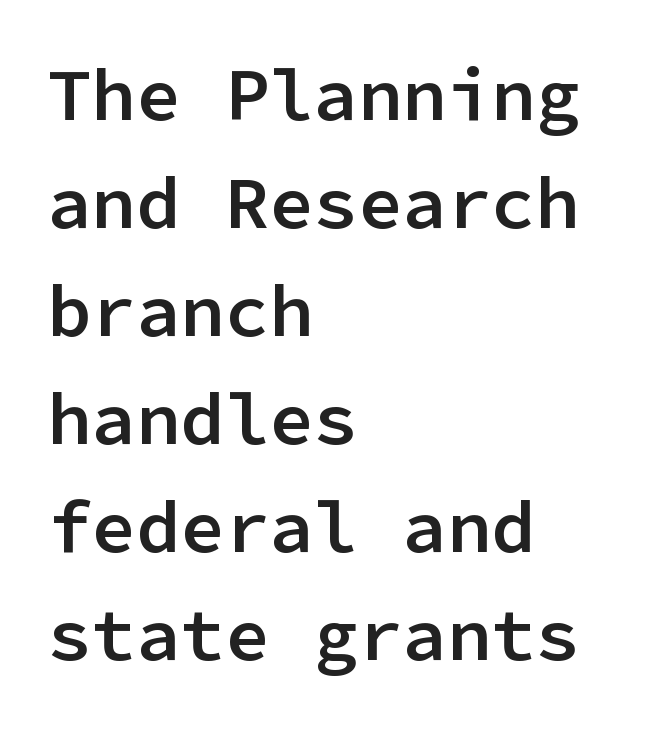
{"serif": "no", "italic": "no", "bold": "semi", "weight": "semibold", "width": "normal", "stroke_contrast": "low", "x_height": "medium", "monospaced": "yes", "underline": "no", "align": "left", "line_spacing": "normal", "line_spacing_ratio": 1.46, "letter_spacing": "normal", "letter_spacing_em": 0.0, "glyph_px": 74}
